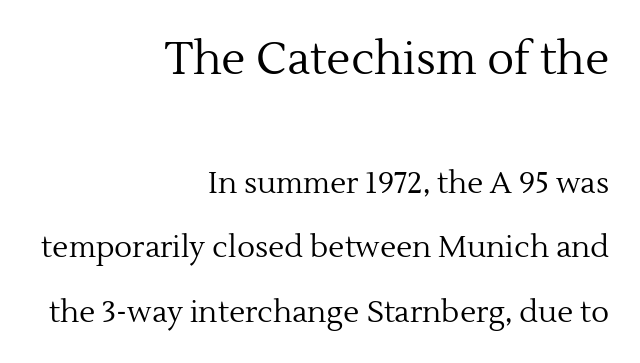
Weight: in the light-to-regular range. The tracking reads as untouched default to a designer's eye. Has an underline been added? It has not. This rendering uses right alignment, leaving the left contour irregular.
